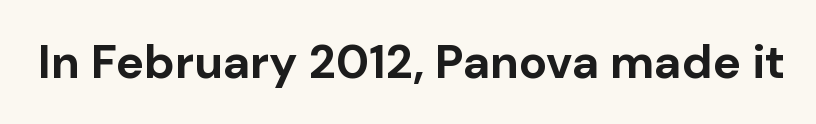
{"serif": "no", "italic": "no", "bold": "yes", "weight": "bold", "width": "normal", "stroke_contrast": "low", "x_height": "medium", "monospaced": "no", "underline": "no", "letter_spacing": "normal", "letter_spacing_em": 0.0, "glyph_px": 47}
